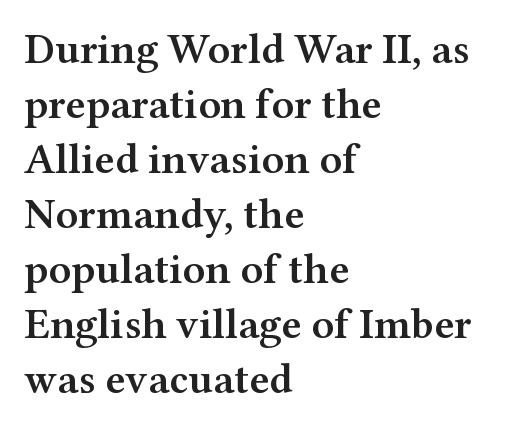
{"serif": "yes", "italic": "no", "bold": "semi", "weight": "semibold", "width": "wide", "stroke_contrast": "medium", "x_height": "medium", "monospaced": "no", "underline": "no", "align": "left", "line_spacing": "normal", "line_spacing_ratio": 1.28, "letter_spacing": "normal", "letter_spacing_em": 0.0, "glyph_px": 43}
